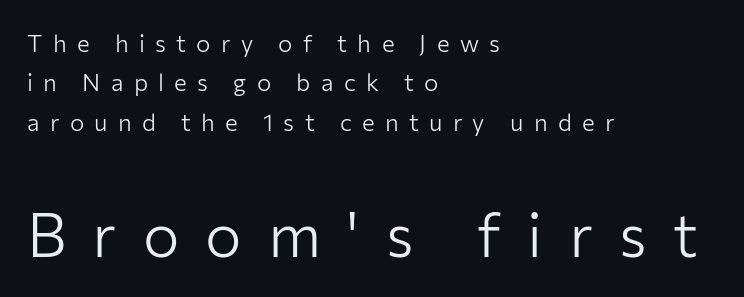
{"serif": "no", "italic": "no", "bold": "no", "weight": "light", "width": "normal", "stroke_contrast": "low", "x_height": "medium", "monospaced": "no", "underline": "no", "align": "left", "line_spacing": "normal", "line_spacing_ratio": 1.64, "letter_spacing": "wide", "letter_spacing_em": 0.43, "larger_block": "second", "size_ratio": 2.54, "glyph_px": 61}
